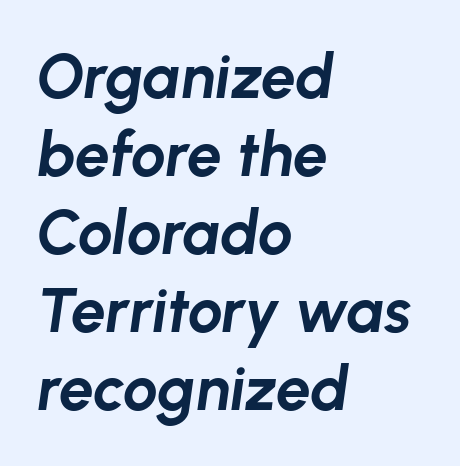
The compositor pushed each line to the left boundary. The sample has been set heavy, in full bold. The glyphs are unaccompanied by any horizontal stroke below them. Regular leading. Nothing unusual about the tracking: characters are spaced as the font intends.
